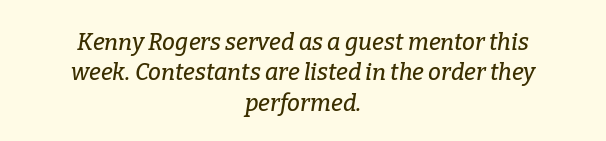
{"italic": "yes", "lean": "right", "slant_degrees": 9, "underline": "no", "align": "center", "line_spacing": "normal", "line_spacing_ratio": 1.32, "letter_spacing": "normal", "letter_spacing_em": 0.0, "glyph_px": 23}
